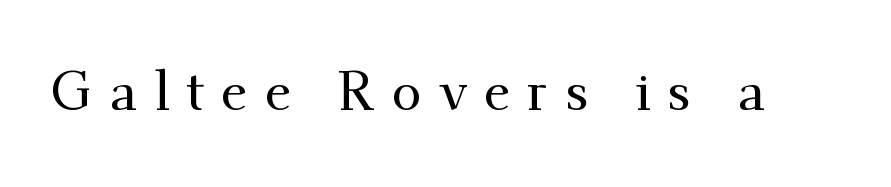
{"serif": "yes", "italic": "no", "width": "normal", "stroke_contrast": "medium", "x_height": "small", "monospaced": "no", "underline": "no", "letter_spacing": "wide", "letter_spacing_em": 0.31, "glyph_px": 54}
